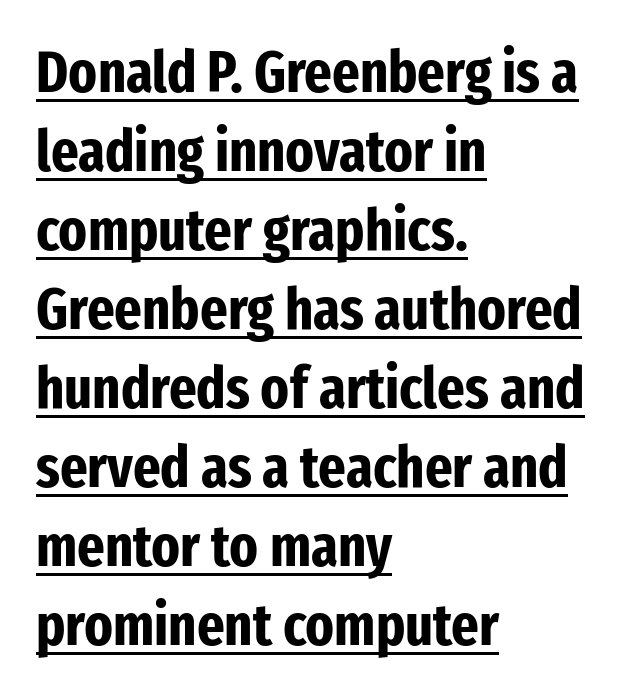
{"serif": "no", "italic": "no", "bold": "yes", "weight": "bold", "width": "condensed", "stroke_contrast": "low", "x_height": "medium", "monospaced": "no", "underline": "yes", "align": "left", "line_spacing": "normal", "line_spacing_ratio": 1.34, "letter_spacing": "normal", "letter_spacing_em": 0.0, "glyph_px": 59}
